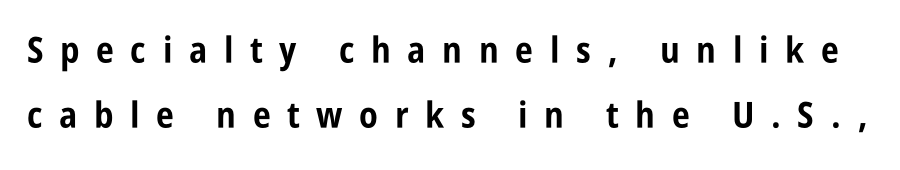
Q: Is the text bold? A: Yes.
Q: Is the text italic (slanted)? A: No, it is upright.
Q: Is the typeface a serif or a sans-serif typeface? A: Sans-serif.
Q: Is the text underlined? A: No.
Q: Is the spacing between letters normal or unusually wide? A: Unusually wide.
Q: Width (condensed, normal, or wide)? A: Condensed.
Q: Stroke contrast? A: Low.
Q: x-height? A: Large.
Q: Monospaced? A: No.
